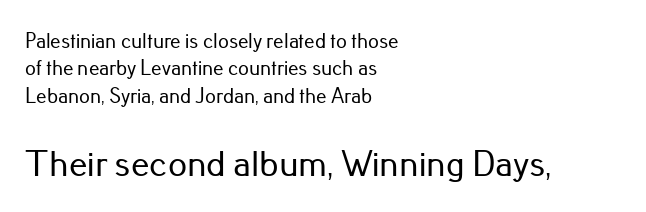
The image shows 37 px sans-serif type, upright; set left-aligned, normal line spacing (1.3x), normal letter spacing, not underlined; the second (bottom) block is 1.76x larger; low stroke contrast and a small x-height.
